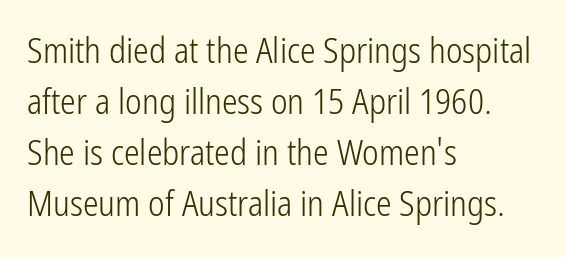
Q: Is the text bold? A: No.
Q: Is the text italic (slanted)? A: No, it is upright.
Q: Is the typeface a serif or a sans-serif typeface? A: Sans-serif.
Q: Is the text underlined? A: No.
Q: How is the paragraph aligned? A: Left-aligned.
Q: Is the spacing between letters normal or unusually wide? A: Normal.
Q: Is the spacing between lines tight, normal or loose? A: Normal.
Q: Width (condensed, normal, or wide)? A: Condensed.
Q: Stroke contrast? A: Low.
Q: x-height? A: Medium.
Q: Monospaced? A: No.
